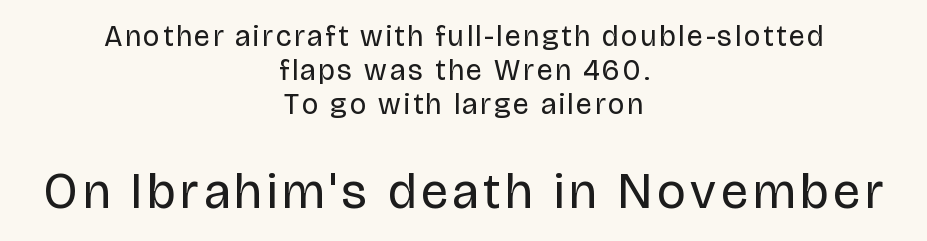
The image shows 50 px regular-weight sans-serif type, upright; set centered, line spacing 1.17x, not underlined; the second (bottom) block is 1.72x larger; low stroke contrast and a large x-height.
